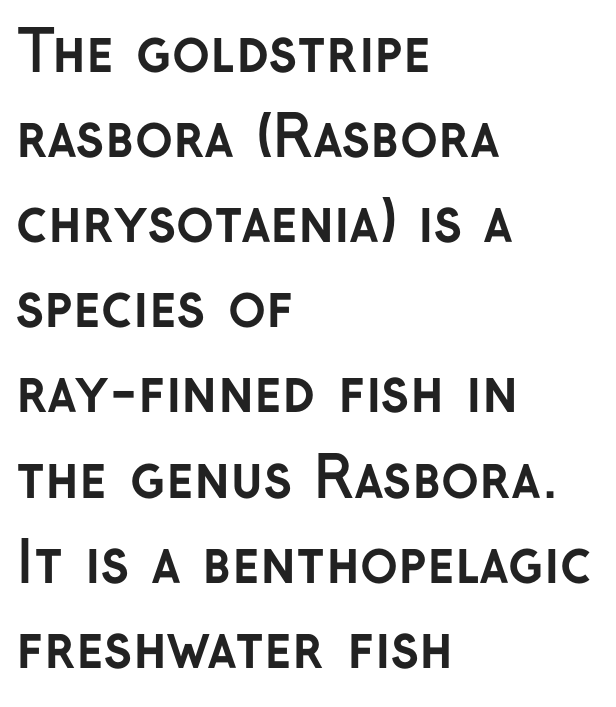
The image shows 56 px semibold sans-serif type, upright; set left-aligned, normal line spacing (1.52x), normal letter spacing, not underlined; low stroke contrast and a medium x-height.
